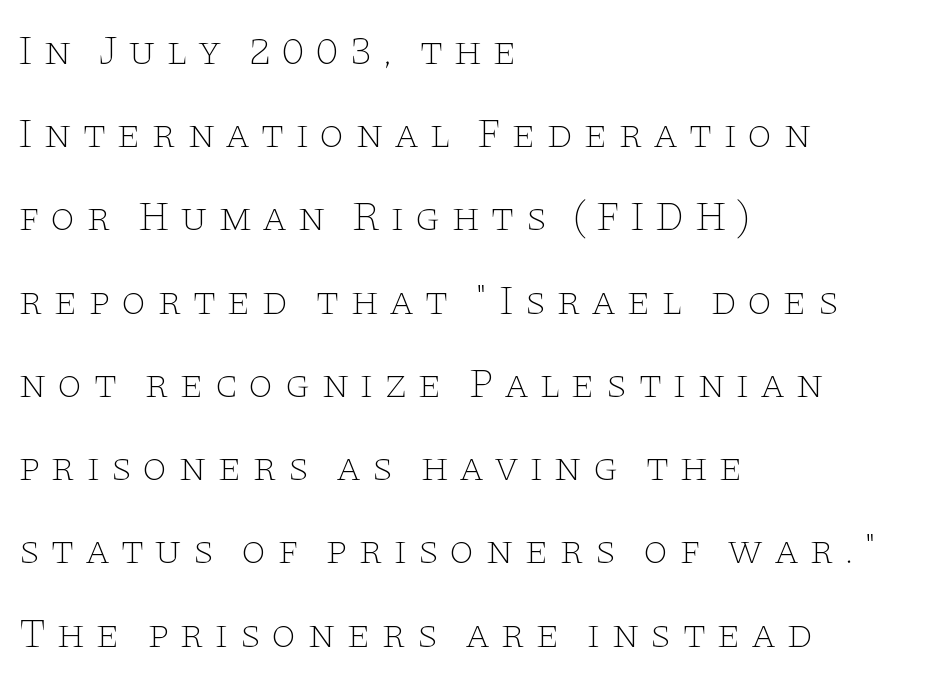
Heft: none added — not bold. Check where the strokes stop: tiny serifs finish them off. Is there much room between lines? Yes — plenty of vertical air separates them. The specimen omits any rule beneath the text block's lines. Proportional: the letters do not fall into vertical columns.
